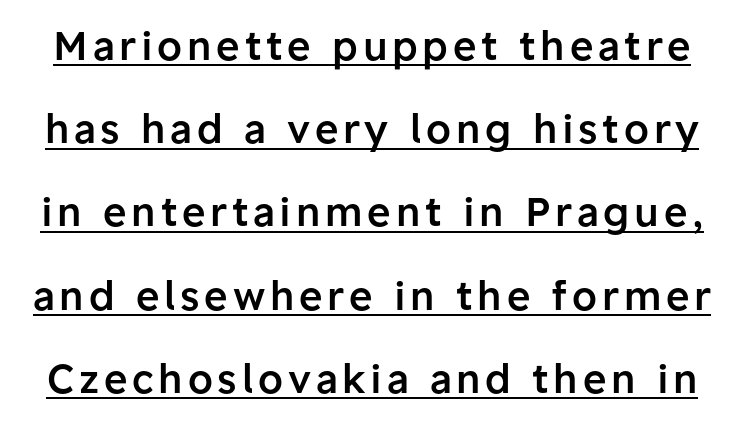
The image shows 40 px semibold sans-serif type, upright; set loose line spacing (2.08x), underlined; low stroke contrast and a medium x-height.
